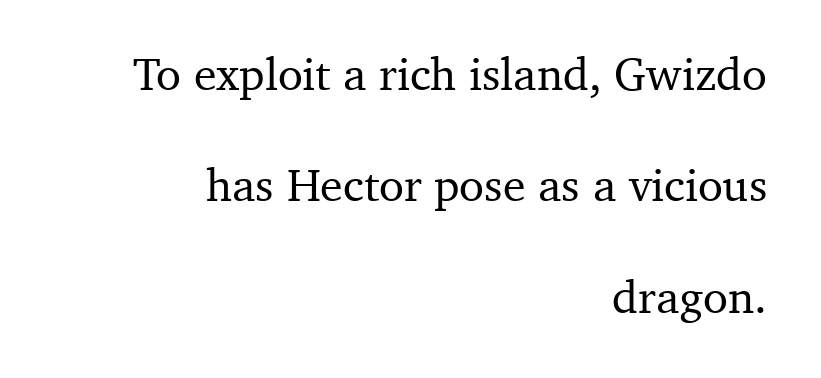
Q: Is the text italic (slanted)? A: No, it is upright.
Q: Is the typeface a serif or a sans-serif typeface? A: Serif.
Q: Is the text underlined? A: No.
Q: How is the paragraph aligned? A: Right-aligned.
Q: Is the spacing between letters normal or unusually wide? A: Normal.
Q: Is the spacing between lines tight, normal or loose? A: Loose.
Q: Width (condensed, normal, or wide)? A: Normal.
Q: Stroke contrast? A: Medium.
Q: x-height? A: Medium.
Q: Monospaced? A: No.
